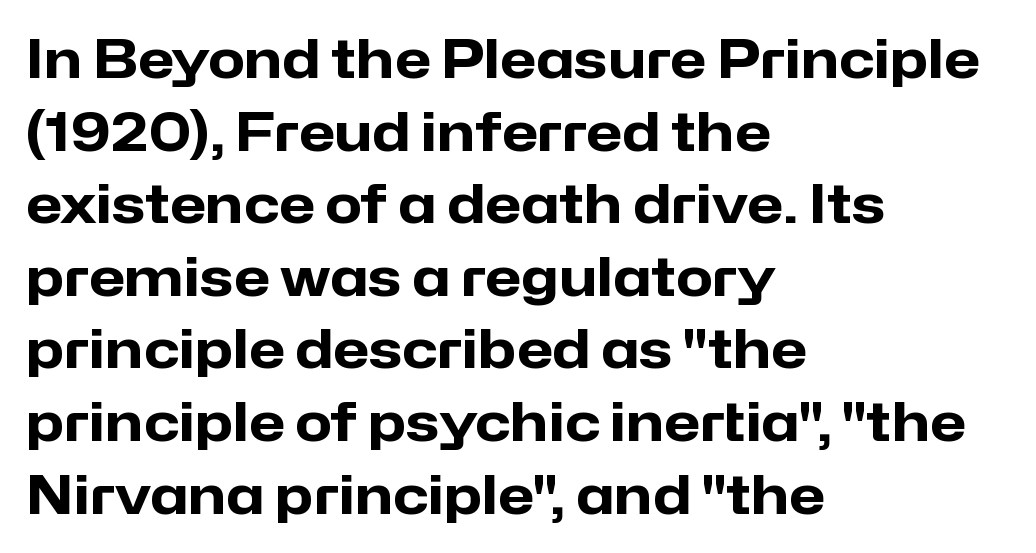
Q: Is the text bold? A: Yes.
Q: Is the text italic (slanted)? A: No, it is upright.
Q: Is the typeface a serif or a sans-serif typeface? A: Sans-serif.
Q: Is the text underlined? A: No.
Q: How is the paragraph aligned? A: Left-aligned.
Q: Is the spacing between letters normal or unusually wide? A: Normal.
Q: Is the spacing between lines tight, normal or loose? A: Normal.
Q: Width (condensed, normal, or wide)? A: Normal.
Q: Stroke contrast? A: Low.
Q: x-height? A: Medium.
Q: Monospaced? A: No.
